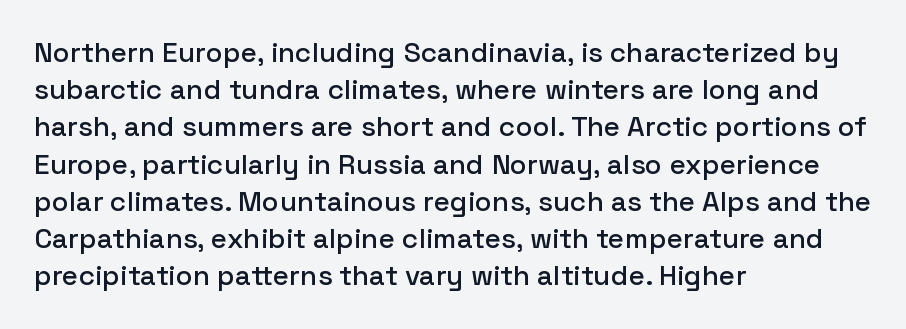
Letterform terminals end flat and unadorned throughout the passage. Upright lettering throughout. A typesetter would call this proportional, since set widths differ per character. Letter spacing: default. The block of text has a typical density, with ordinary space between rows.
